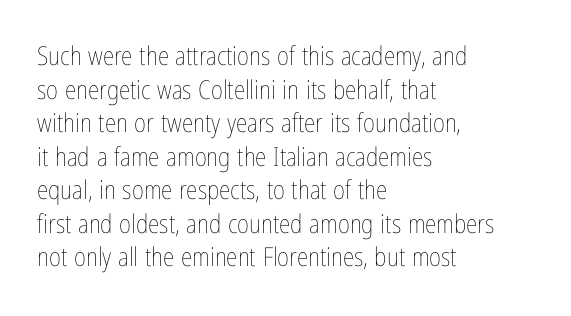
The image shows 26 px text type, upright; set left-aligned, normal line spacing (1.29x), normal letter spacing, not underlined.
